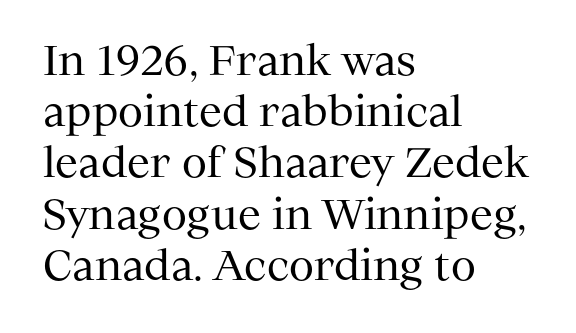
Underlining? Definitely not there. Heaviness? Minimal to ordinary, like unemphasized prose. These lines keep a tight, regular rhythm from letter to letter. The passage shown is typeset with a serif family.
